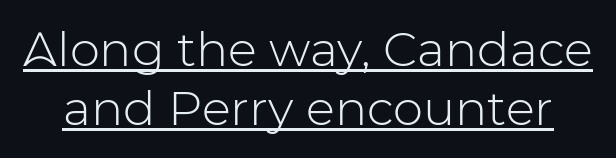
Notice how a bar underscores the lettering throughout. This rendering leaves character spacing at its baseline value. Serifs: no, the terminals of the letterforms are clean. Is the type heavy? It reads as light-to-regular instead. The letters advance in unequal steps, a hallmark of proportional type. Nope, not italic — everything's standing straight.
